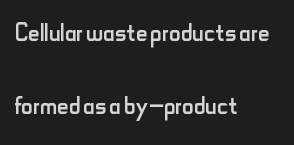
{"serif": "no", "italic": "no", "bold": "no", "weight": "regular", "width": "condensed", "stroke_contrast": "low", "x_height": "small", "monospaced": "no", "underline": "no", "align": "left", "line_spacing": "loose", "line_spacing_ratio": 2.29, "letter_spacing": "normal", "letter_spacing_em": 0.0, "glyph_px": 32}
